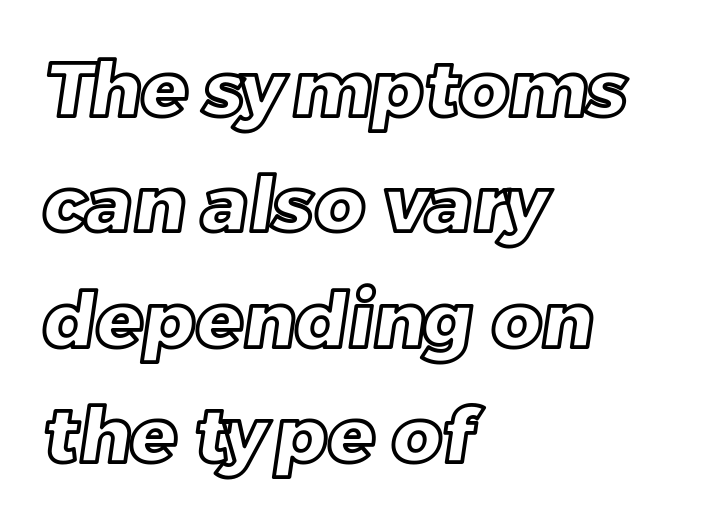
{"width": "normal", "x_height": "large", "monospaced": "no", "underline": "no", "align": "left", "line_spacing": "normal", "line_spacing_ratio": 1.5, "letter_spacing": "normal", "letter_spacing_em": 0.0, "glyph_px": 77}
